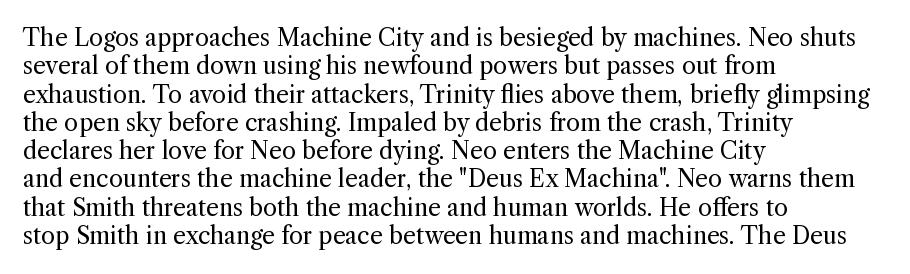
Nobody touched the tracking dial on this one. Visually the block forms a straight wall on the left and a jagged coastline on the right. Posture: upright roman. Beneath every word, the page is bare.
